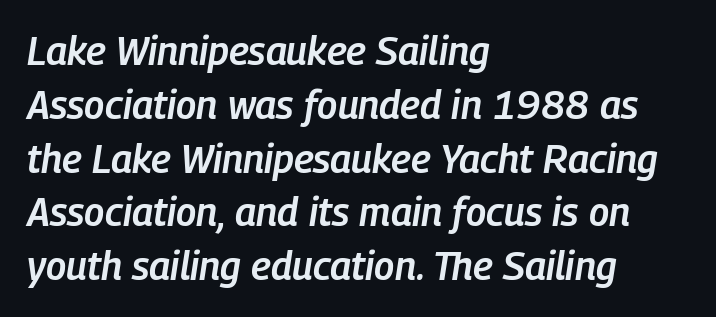
Q: Is the text bold? A: Semi-bold.
Q: Is the text italic (slanted)? A: Yes, it leans right by about 9 degrees.
Q: Is the text underlined? A: No.
Q: How is the paragraph aligned? A: Left-aligned.
Q: Is the spacing between letters normal or unusually wide? A: Normal.
Q: Is the spacing between lines tight, normal or loose? A: Normal.
Q: Width (condensed, normal, or wide)? A: Condensed.
Q: Stroke contrast? A: Low.
Q: x-height? A: Medium.
Q: Monospaced? A: No.
